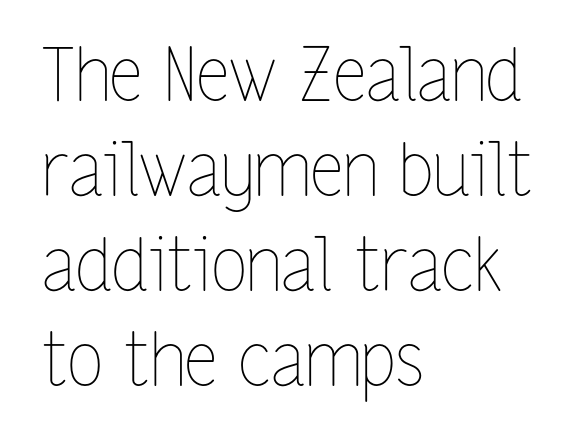
The image shows 73 px thin, condensed type, upright; set left-aligned, normal line spacing (1.3x), normal letter spacing, not underlined; low stroke contrast and a medium x-height.
